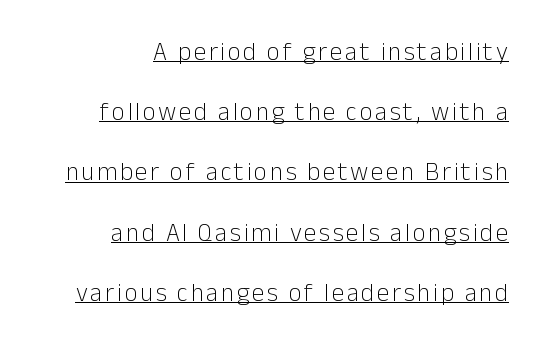
Do the letters lean? They stand straight. All the whitespace from short lines collects on the left. You could fit nearly another row in the gap between these rows. Is this a heavy cut? Hardly; it is regular or lighter.
